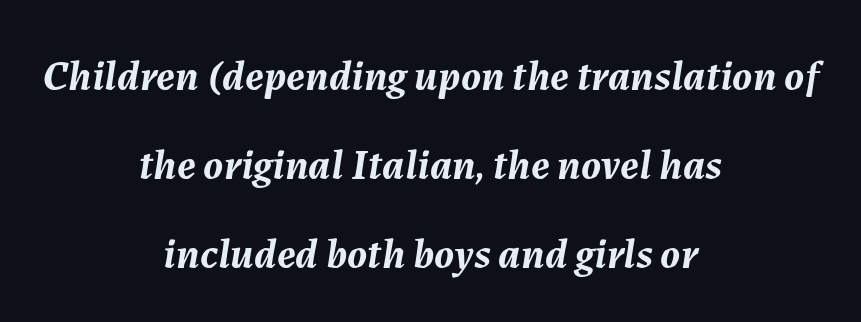
The passage is arranged like a title page — every line centered. Tracking value appears to be zero — textbook default spacing. Heavy, bold letterforms. The lettering tilts uniformly, giving the passage an italic look. Here the designer chose a conventional face with non-uniform glyph widths. The lines are spread far apart with generous leading.
